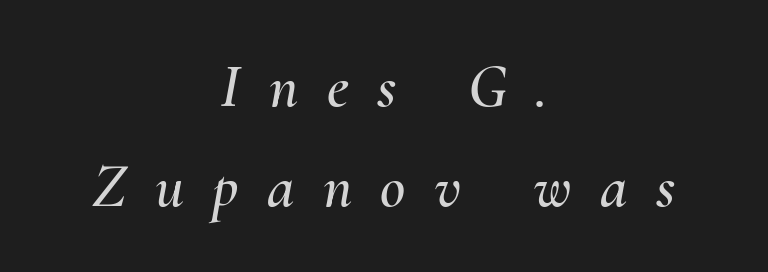
{"italic": "yes", "lean": "right", "slant_degrees": 10, "width": "normal", "stroke_contrast": "medium", "x_height": "small", "monospaced": "no", "underline": "no", "align": "center", "line_spacing": "normal", "line_spacing_ratio": 1.61, "letter_spacing": "wide", "letter_spacing_em": 0.46, "glyph_px": 62}
